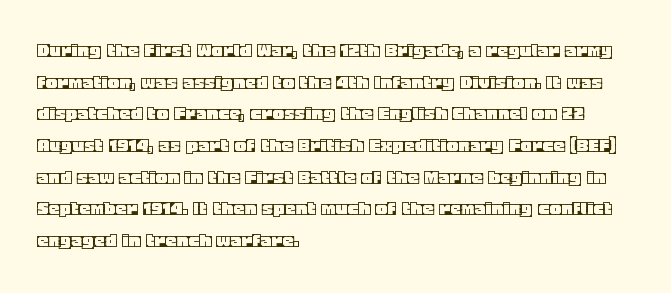
Q: Is the text italic (slanted)? A: No, it is upright.
Q: Is the text underlined? A: No.
Q: How is the paragraph aligned? A: Left-aligned.
Q: Is the spacing between letters normal or unusually wide? A: Normal.
Q: Is the spacing between lines tight, normal or loose? A: Normal.
